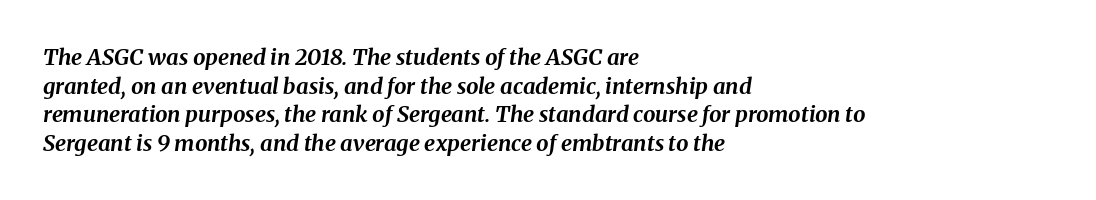
{"italic": "yes", "lean": "right", "slant_degrees": 8, "bold": "yes", "underline": "no", "align": "left", "line_spacing": "normal", "line_spacing_ratio": 1.3, "letter_spacing": "normal", "letter_spacing_em": 0.0, "glyph_px": 22}
